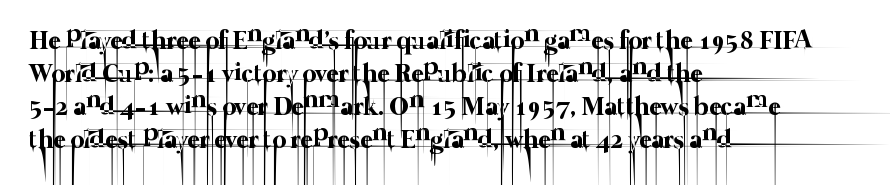
{"bold": "no", "underline": "no", "align": "left", "line_spacing": "normal", "line_spacing_ratio": 1.27, "letter_spacing": "normal", "letter_spacing_em": 0.0, "glyph_px": 26}
